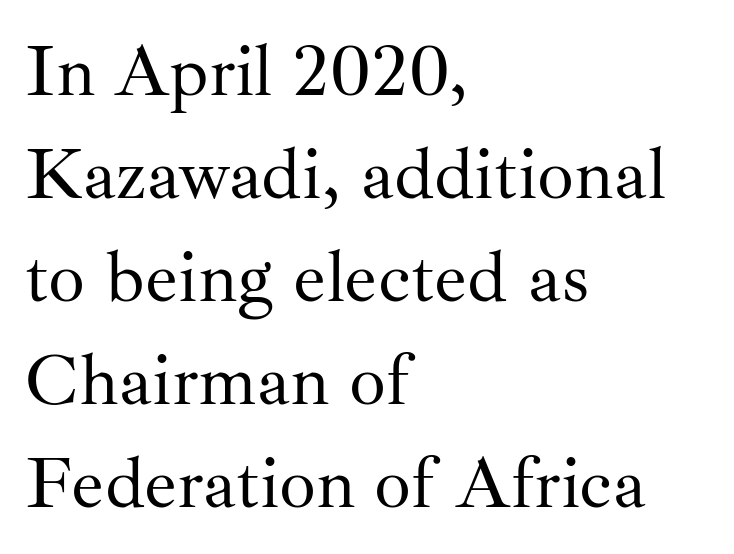
Q: Is the text bold? A: No.
Q: Is the text italic (slanted)? A: No, it is upright.
Q: Is the typeface a serif or a sans-serif typeface? A: Serif.
Q: Is the text underlined? A: No.
Q: How is the paragraph aligned? A: Left-aligned.
Q: Is the spacing between letters normal or unusually wide? A: Normal.
Q: Is the spacing between lines tight, normal or loose? A: Normal.
Q: Width (condensed, normal, or wide)? A: Normal.
Q: Stroke contrast? A: Medium.
Q: x-height? A: Small.
Q: Monospaced? A: No.
